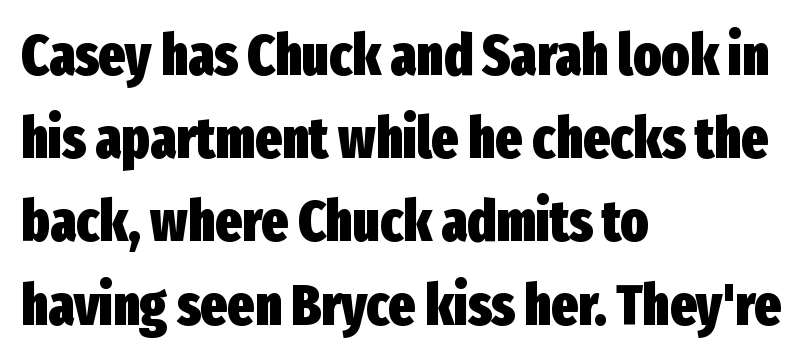
{"serif": "no", "italic": "no", "bold": "yes", "weight": "heavy", "width": "condensed", "stroke_contrast": "low", "x_height": "medium", "monospaced": "no", "underline": "no", "align": "left", "line_spacing": "normal", "line_spacing_ratio": 1.46, "letter_spacing": "normal", "letter_spacing_em": 0.0, "glyph_px": 57}
